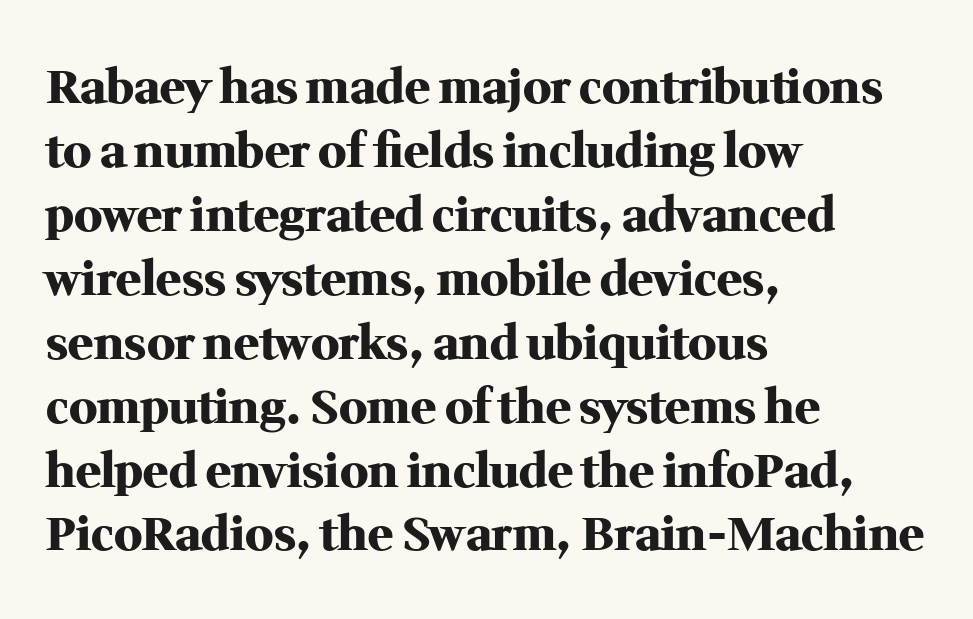
The image shows 47 px heavy serif type, upright; set left-aligned, normal line spacing (1.36x), normal letter spacing, not underlined; medium stroke contrast and a medium x-height.
